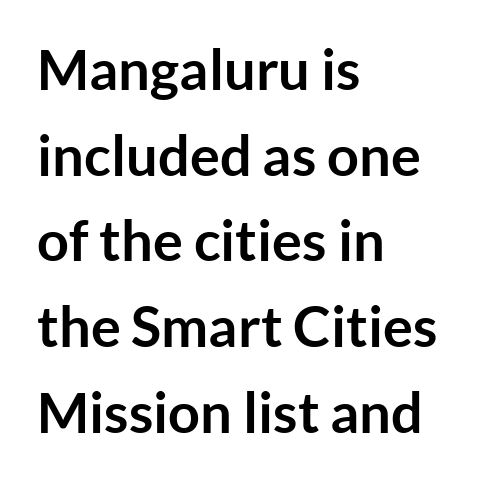
{"serif": "no", "italic": "no", "bold": "yes", "weight": "semibold", "width": "normal", "stroke_contrast": "low", "x_height": "medium", "monospaced": "no", "underline": "no", "align": "left", "line_spacing": "normal", "line_spacing_ratio": 1.53, "letter_spacing": "normal", "letter_spacing_em": 0.0, "glyph_px": 56}
